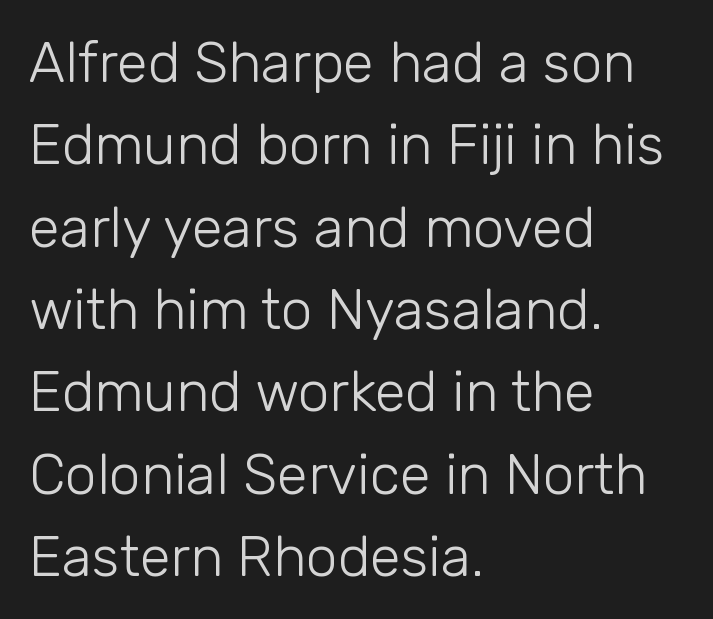
The image shows 56 px light sans-serif type, upright; set left-aligned, normal line spacing (1.47x), normal letter spacing, not underlined; low stroke contrast and a medium x-height.
